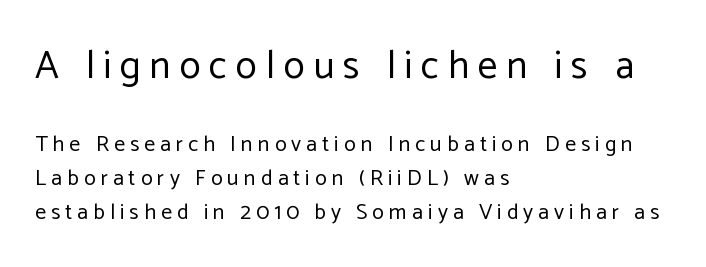
The image shows 39 px regular-weight sans-serif type, upright; set left-aligned, normal line spacing (1.54x), unusually wide letter spacing (+0.23 em), not underlined; the first (top) block is 1.77x larger; low stroke contrast and a medium x-height.
